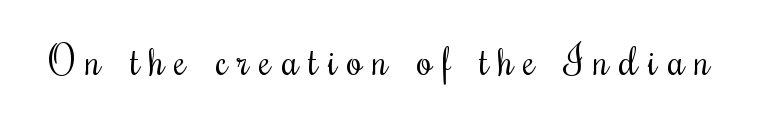
{"serif": "yes", "bold": "no", "weight": "regular", "width": "condensed", "stroke_contrast": "medium", "x_height": "small", "monospaced": "no", "underline": "no", "letter_spacing": "wide", "letter_spacing_em": 0.26, "glyph_px": 39}
